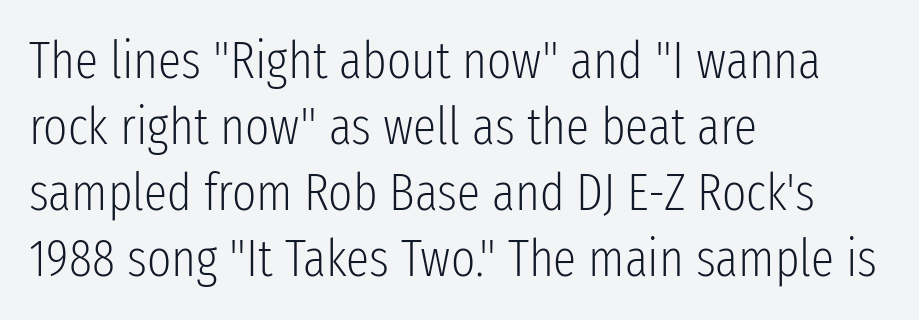
{"serif": "no", "italic": "no", "bold": "no", "weight": "light", "width": "condensed", "stroke_contrast": "low", "x_height": "medium", "monospaced": "no", "underline": "no", "align": "left", "line_spacing": "normal", "line_spacing_ratio": 1.27, "letter_spacing": "normal", "letter_spacing_em": 0.0, "glyph_px": 52}
